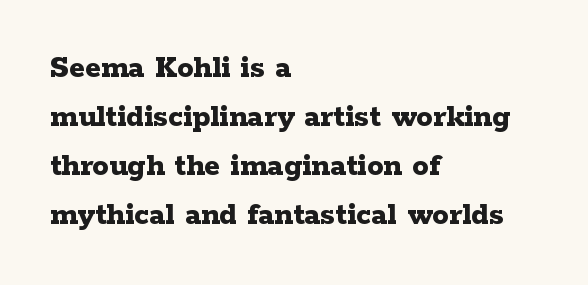
The image shows 33 px bold, wide serif type, upright; set left-aligned, normal line spacing (1.48x), normal letter spacing, not underlined; low stroke contrast and a medium x-height.
